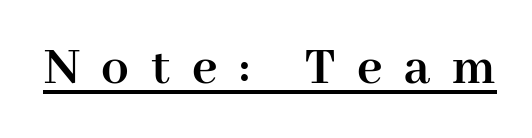
{"serif": "yes", "italic": "no", "bold": "yes", "weight": "semibold", "width": "normal", "stroke_contrast": "high", "x_height": "medium", "monospaced": "no", "underline": "yes", "letter_spacing": "wide", "letter_spacing_em": 0.4, "glyph_px": 55}
